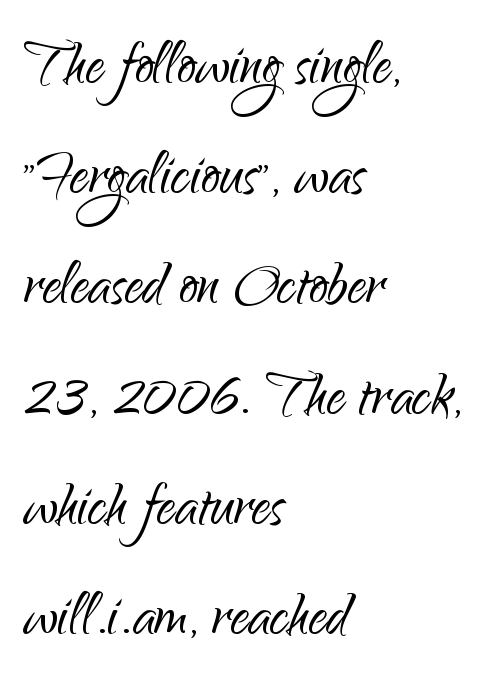
{"serif": "no", "bold": "no", "weight": "light", "width": "normal", "stroke_contrast": "low", "x_height": "small", "monospaced": "no", "underline": "no", "align": "left", "line_spacing": "normal", "line_spacing_ratio": 1.47, "letter_spacing": "normal", "letter_spacing_em": 0.0, "glyph_px": 75}
